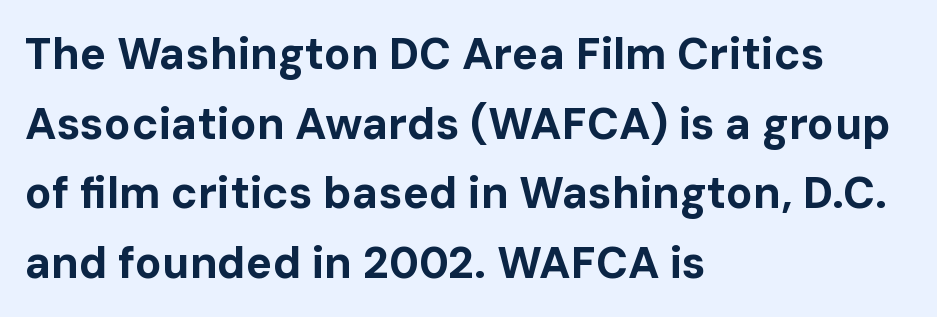
The image shows 44 px bold sans-serif type, upright; set left-aligned, normal line spacing (1.58x), normal letter spacing, not underlined; low stroke contrast and a medium x-height.
